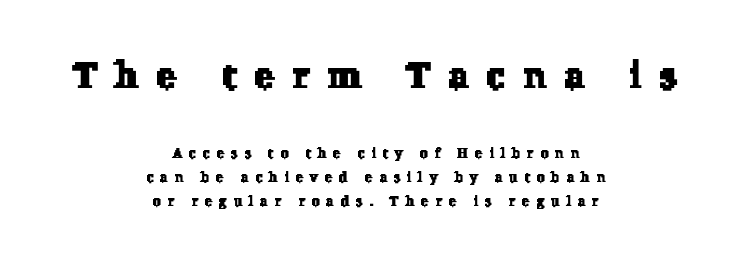
Q: Is the typeface a serif or a sans-serif typeface? A: Serif.
Q: Is the text underlined? A: No.
Q: How is the paragraph aligned? A: Centered.
Q: Is the spacing between letters normal or unusually wide? A: Unusually wide.
Q: Which block of text is set in a larger size, the first (top) or the second (bottom)? A: The first (top) one.
Q: Width (condensed, normal, or wide)? A: Normal.
Q: Stroke contrast? A: Low.
Q: x-height? A: Medium.
Q: Monospaced? A: No.
